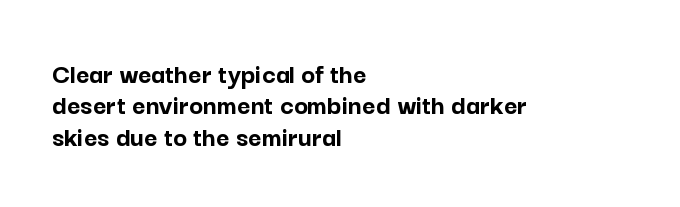
{"serif": "no", "italic": "no", "bold": "yes", "weight": "semibold", "width": "normal", "stroke_contrast": "low", "x_height": "medium", "monospaced": "no", "underline": "no", "align": "left", "line_spacing": "tight", "line_spacing_ratio": 1.08, "letter_spacing": "normal", "letter_spacing_em": 0.0, "glyph_px": 29}
